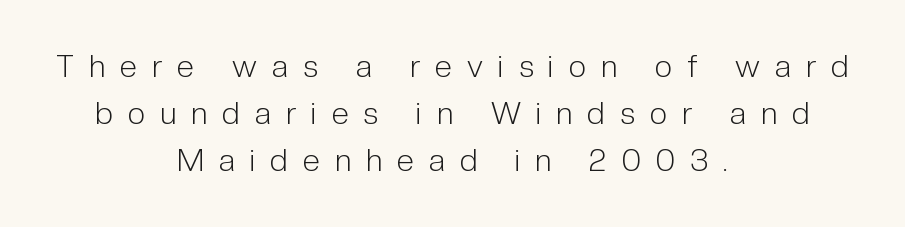
{"serif": "no", "italic": "no", "bold": "no", "weight": "light", "width": "condensed", "stroke_contrast": "low", "x_height": "medium", "monospaced": "no", "underline": "no", "align": "center", "line_spacing": "normal", "line_spacing_ratio": 1.52, "letter_spacing": "wide", "letter_spacing_em": 0.49, "glyph_px": 31}
